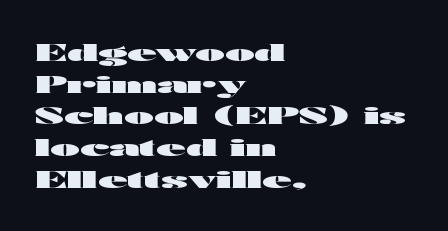
The image shows 24 px bold type, upright; set left-aligned, normal line spacing (1.32x), normal letter spacing, not underlined.
